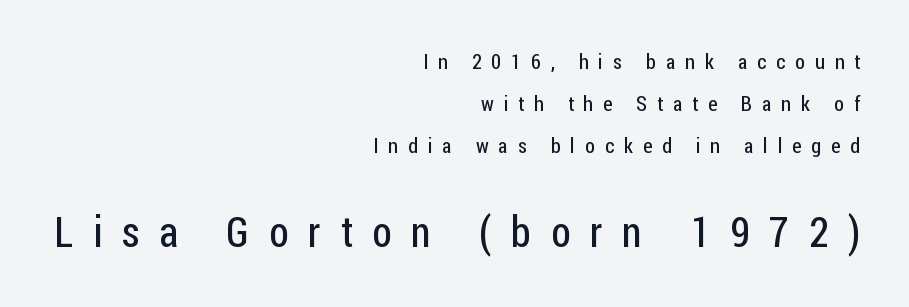
{"serif": "no", "italic": "no", "bold": "no", "weight": "regular", "width": "condensed", "stroke_contrast": "low", "x_height": "medium", "monospaced": "no", "underline": "no", "align": "right", "line_spacing": "loose", "line_spacing_ratio": 1.99, "letter_spacing": "wide", "letter_spacing_em": 0.47, "larger_block": "second", "size_ratio": 2.0, "glyph_px": 42}
